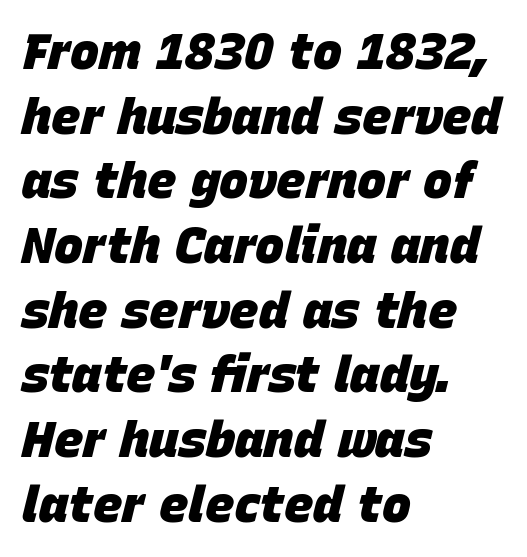
Q: Is the text bold? A: Yes.
Q: Is the text italic (slanted)? A: Yes, it leans right by about 15 degrees.
Q: Is the text underlined? A: No.
Q: How is the paragraph aligned? A: Left-aligned.
Q: Is the spacing between letters normal or unusually wide? A: Normal.
Q: Is the spacing between lines tight, normal or loose? A: Normal.
Q: Width (condensed, normal, or wide)? A: Normal.
Q: Stroke contrast? A: Low.
Q: x-height? A: Large.
Q: Monospaced? A: No.
